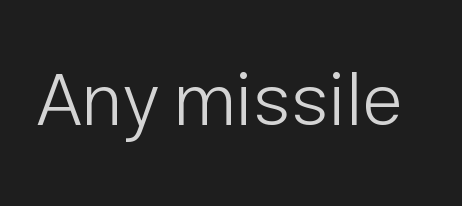
The image shows 75 px light sans-serif type, upright; set normal letter spacing, not underlined; low stroke contrast and a medium x-height.
